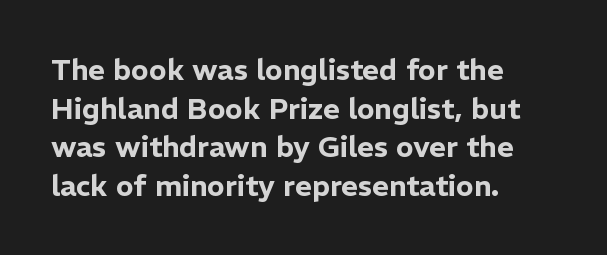
Casual observation: everything's shoved over to the left. Are there feet on the stems? There aren't — it's a sans. Check the space under the baseline: it is left empty. Characters remain perfectly vertical along every line. Inter-character spacing is left at the font's built-in metrics.
